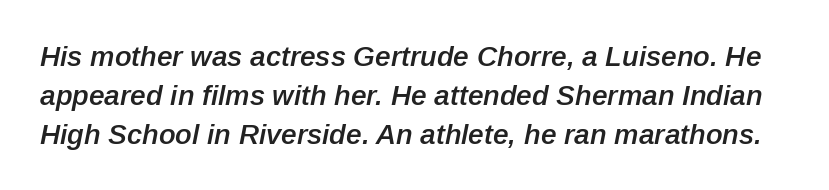
Q: Is the text bold? A: Semi-bold.
Q: Is the text italic (slanted)? A: Yes, it leans right by about 12 degrees.
Q: Is the text underlined? A: No.
Q: Is the spacing between letters normal or unusually wide? A: Normal.
Q: Is the spacing between lines tight, normal or loose? A: Normal.
Q: Width (condensed, normal, or wide)? A: Normal.
Q: Stroke contrast? A: Low.
Q: x-height? A: Medium.
Q: Monospaced? A: No.
